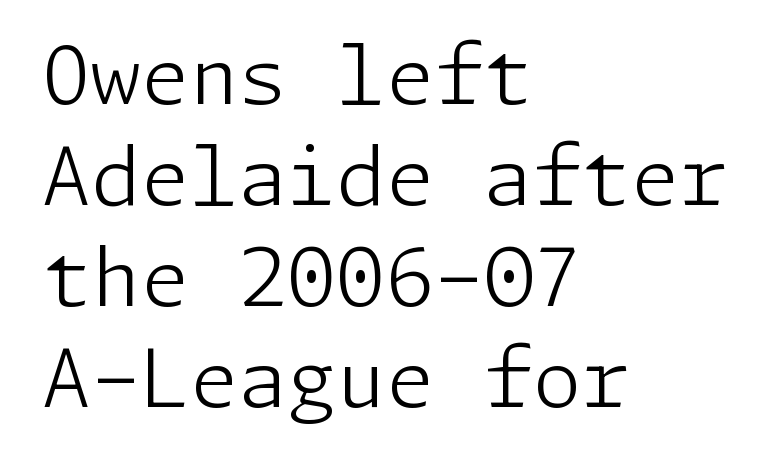
Q: Is the text bold? A: No.
Q: Is the text italic (slanted)? A: No, it is upright.
Q: Is the typeface a serif or a sans-serif typeface? A: Sans-serif.
Q: Is the text underlined? A: No.
Q: How is the paragraph aligned? A: Left-aligned.
Q: Is the spacing between letters normal or unusually wide? A: Normal.
Q: Is the spacing between lines tight, normal or loose? A: Normal.
Q: Width (condensed, normal, or wide)? A: Normal.
Q: Stroke contrast? A: Low.
Q: x-height? A: Medium.
